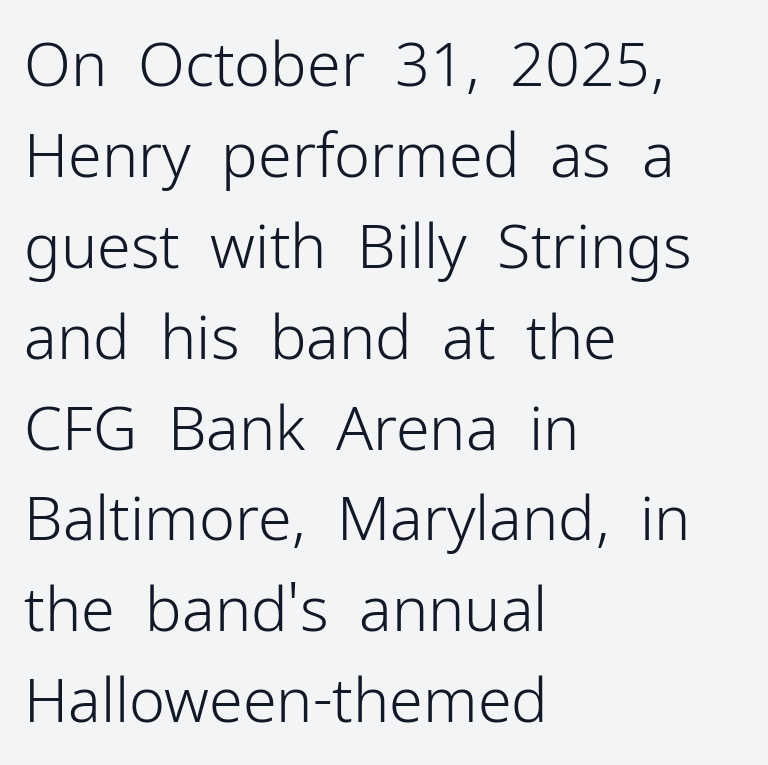
The image shows 61 px light sans-serif type, upright; set left-aligned, normal line spacing (1.49x), normal letter spacing, not underlined; low stroke contrast and a medium x-height.
